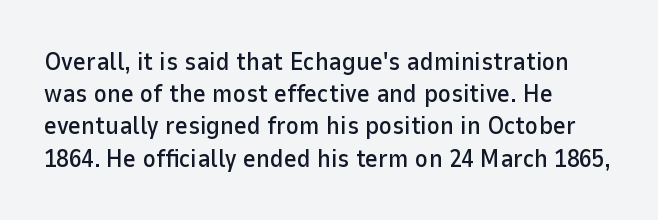
The image shows 25 px text type, upright; set left-aligned, normal line spacing (1.29x), normal letter spacing, not underlined.
